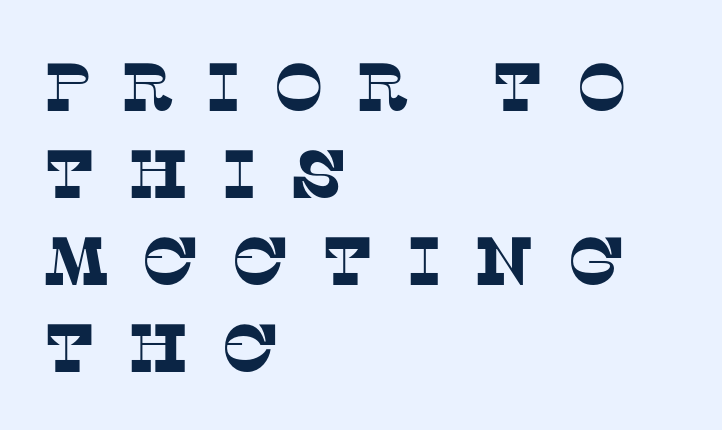
The image shows 68 px serif type; set left-aligned, normal line spacing (1.28x), unusually wide letter spacing (+0.46 em), not underlined; low stroke contrast and a large x-height.
